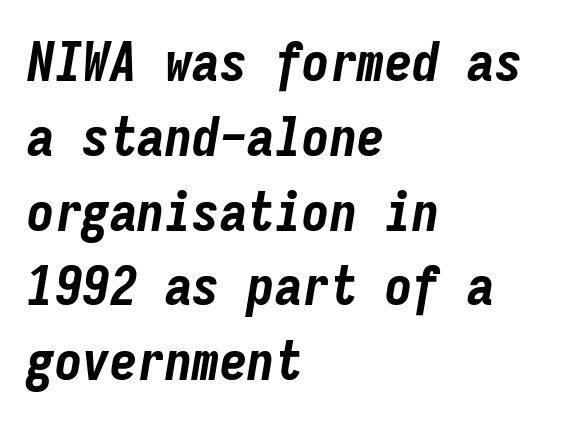
The image shows 55 px bold, condensed type, italic (leaning right), monospaced; set left-aligned, normal line spacing (1.36x), normal letter spacing, not underlined; low stroke contrast and a medium x-height.
